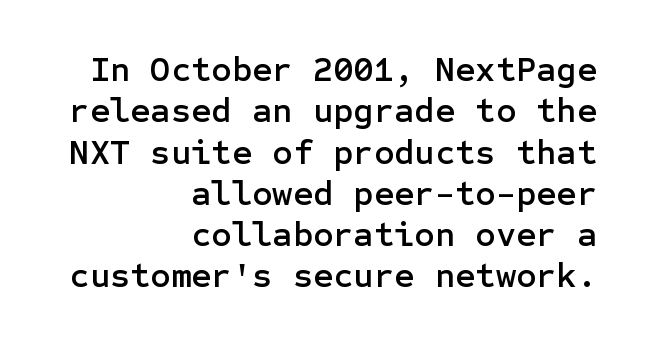
Look at the tracking — it's just the regular setting, nothing added. Quick note: not italic, upright. Letterform terminals end flat and unadorned throughout the passage. Words float on clear page, feet unadorned. Each line ends at the same right margin while the left side varies.
